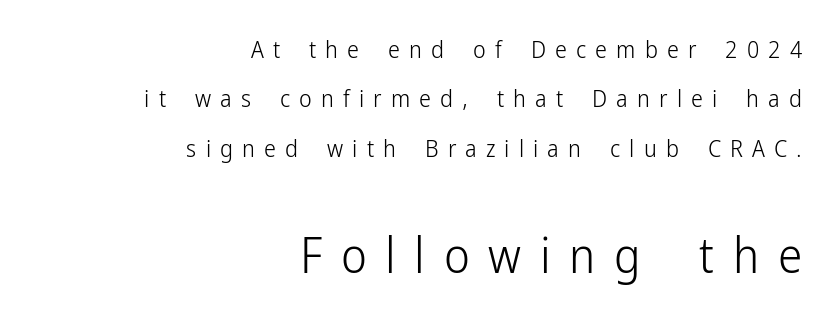
The typesetter chose a ragged-left arrangement here. A light-to-regular cut is what we see here. A typesetter would call this proportional, since set widths differ per character. Check where the strokes stop: nothing finishes them off — pure sans.
